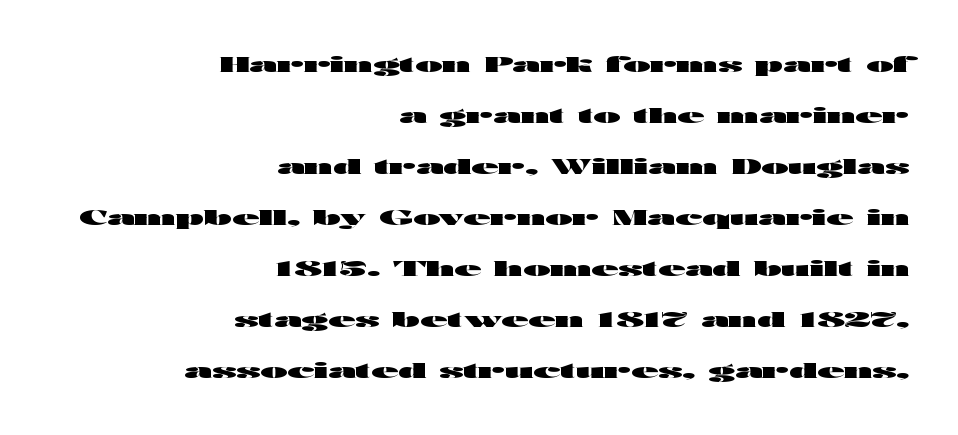
Q: Is the text bold? A: Yes.
Q: Is the text italic (slanted)? A: No, it is upright.
Q: Is the text underlined? A: No.
Q: How is the paragraph aligned? A: Right-aligned.
Q: Is the spacing between letters normal or unusually wide? A: Normal.
Q: Is the spacing between lines tight, normal or loose? A: Loose.
